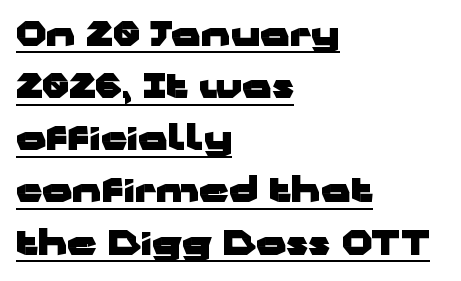
Q: Is the text bold? A: Yes.
Q: Is the text italic (slanted)? A: No, it is upright.
Q: Is the typeface a serif or a sans-serif typeface? A: Sans-serif.
Q: Is the text underlined? A: Yes.
Q: How is the paragraph aligned? A: Left-aligned.
Q: Is the spacing between letters normal or unusually wide? A: Normal.
Q: Is the spacing between lines tight, normal or loose? A: Normal.
Q: Width (condensed, normal, or wide)? A: Wide.
Q: Stroke contrast? A: Low.
Q: x-height? A: Medium.
Q: Monospaced? A: No.
